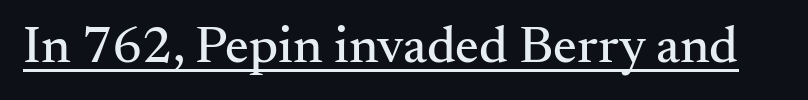
The type family on display is of the serif kind. The specimen reads as upright at a glance. Spacing verdict: proportional, widths tailored to each character. Short note: letters normally spaced.
